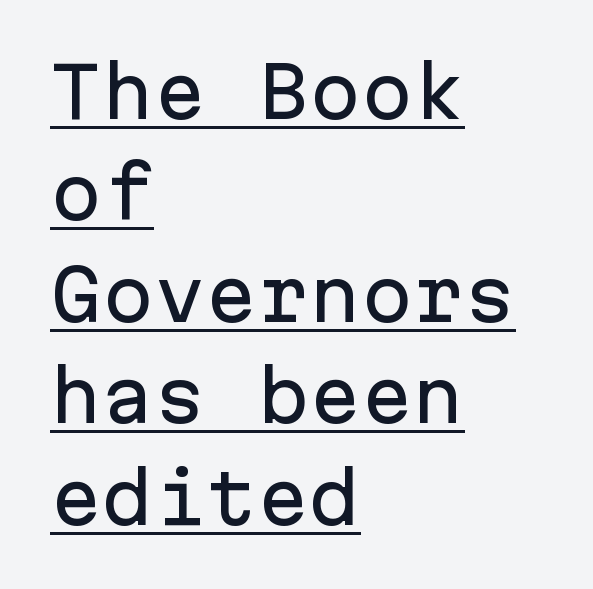
Q: Is the text italic (slanted)? A: No, it is upright.
Q: Is the typeface a serif or a sans-serif typeface? A: Sans-serif.
Q: Is the text underlined? A: Yes.
Q: How is the paragraph aligned? A: Left-aligned.
Q: Is the spacing between letters normal or unusually wide? A: Normal.
Q: Is the spacing between lines tight, normal or loose? A: Normal.
Q: Width (condensed, normal, or wide)? A: Normal.
Q: Stroke contrast? A: Low.
Q: x-height? A: Medium.
Q: Monospaced? A: Yes.
